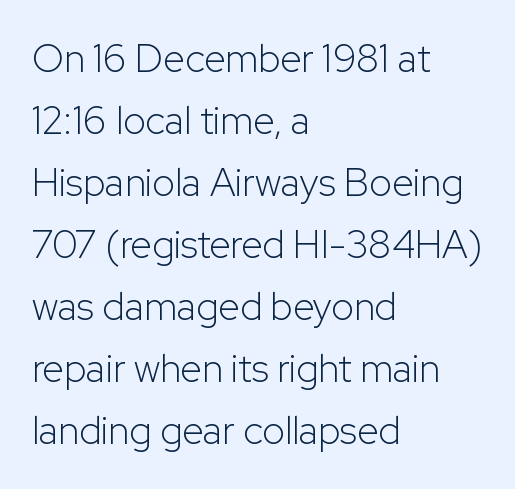
The image shows 39 px light sans-serif type, upright; set left-aligned, normal line spacing (1.59x), normal letter spacing, not underlined; low stroke contrast and a medium x-height.
